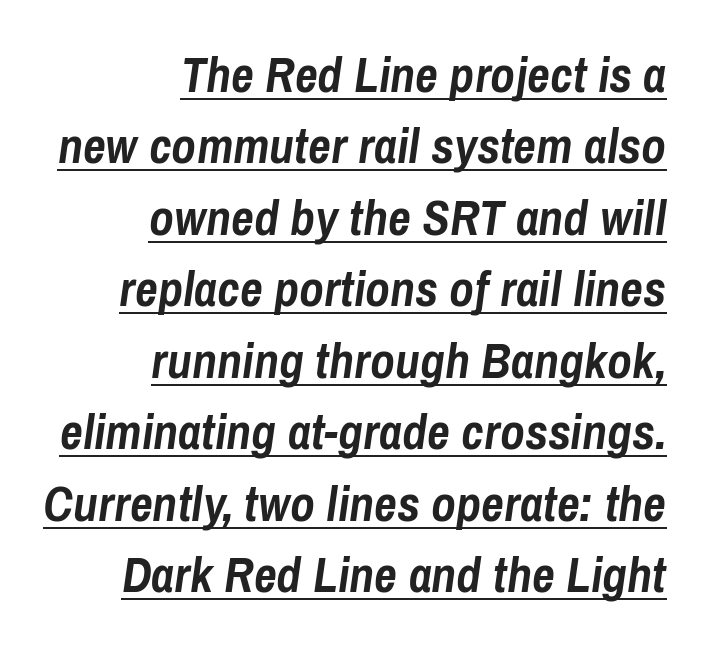
Spacing verdict: proportional, widths tailored to each character. In terms of letterspacing, this is plain default setting. Every word sits above its own underline. The rag falls on the left side of this text block.
